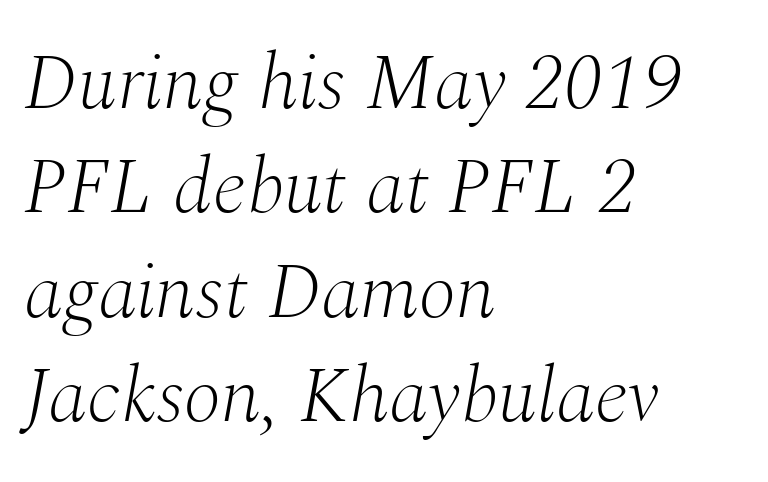
{"serif": "yes", "italic": "yes", "lean": "right", "slant_degrees": 10, "bold": "no", "weight": "light", "width": "normal", "stroke_contrast": "medium", "x_height": "medium", "monospaced": "no", "underline": "no", "align": "left", "line_spacing": "normal", "line_spacing_ratio": 1.32, "letter_spacing": "normal", "letter_spacing_em": 0.0, "glyph_px": 79}
